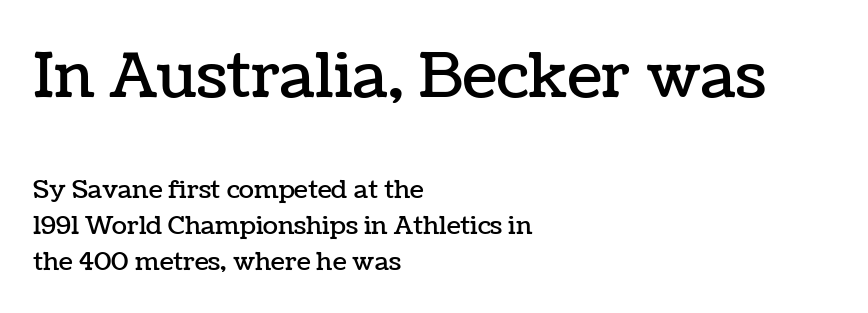
{"italic": "no", "width": "normal", "stroke_contrast": "low", "x_height": "medium", "monospaced": "no", "underline": "no", "align": "left", "line_spacing": "normal", "line_spacing_ratio": 1.44, "letter_spacing": "normal", "letter_spacing_em": 0.0, "larger_block": "first", "size_ratio": 2.48, "glyph_px": 62}
